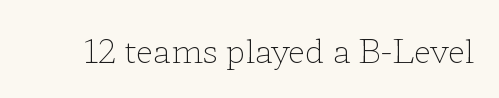
Q: Is the text bold? A: No.
Q: Is the text italic (slanted)? A: No, it is upright.
Q: Is the typeface a serif or a sans-serif typeface? A: Serif.
Q: Is the text underlined? A: No.
Q: Is the spacing between letters normal or unusually wide? A: Normal.
Q: Width (condensed, normal, or wide)? A: Wide.
Q: Stroke contrast? A: Low.
Q: x-height? A: Medium.
Q: Monospaced? A: No.
